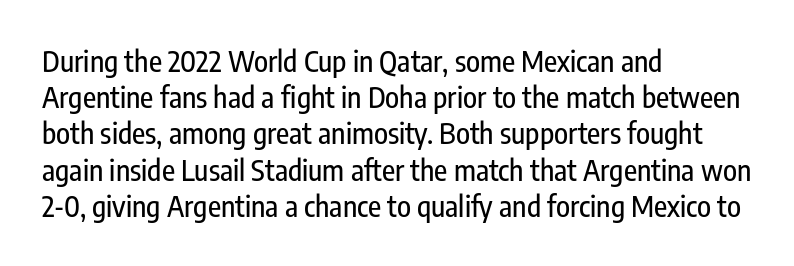
Q: Is the text italic (slanted)? A: No, it is upright.
Q: Is the typeface a serif or a sans-serif typeface? A: Sans-serif.
Q: Is the text underlined? A: No.
Q: How is the paragraph aligned? A: Left-aligned.
Q: Is the spacing between letters normal or unusually wide? A: Normal.
Q: Is the spacing between lines tight, normal or loose? A: Normal.
Q: Width (condensed, normal, or wide)? A: Condensed.
Q: Stroke contrast? A: Low.
Q: x-height? A: Medium.
Q: Monospaced? A: No.
